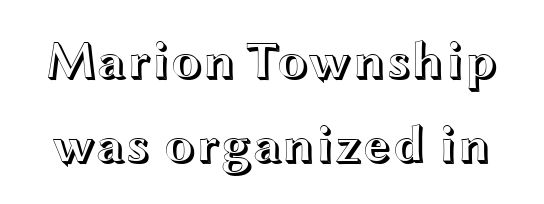
Q: Is the text italic (slanted)? A: No, it is upright.
Q: Is the text underlined? A: No.
Q: Is the spacing between letters normal or unusually wide? A: Normal.
Q: Is the spacing between lines tight, normal or loose? A: Normal.
Q: Width (condensed, normal, or wide)? A: Wide.
Q: x-height? A: Medium.
Q: Monospaced? A: No.
